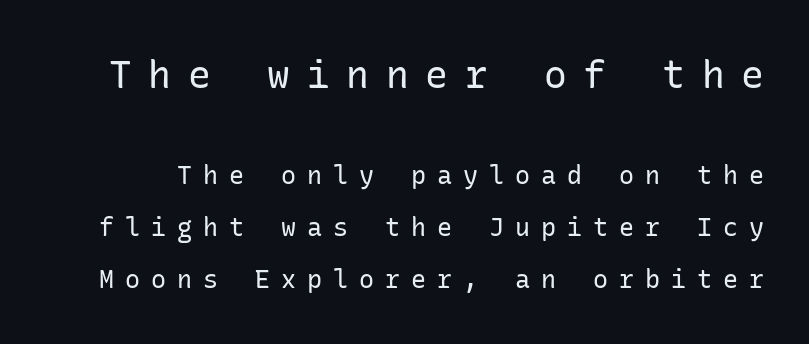
Q: Is the text bold? A: No.
Q: Is the text italic (slanted)? A: No, it is upright.
Q: Is the typeface a serif or a sans-serif typeface? A: Sans-serif.
Q: Is the text underlined? A: No.
Q: Is the spacing between letters normal or unusually wide? A: Unusually wide.
Q: Is the spacing between lines tight, normal or loose? A: Loose.
Q: Which block of text is set in a larger size, the first (top) or the second (bottom)? A: The first (top) one.
Q: Width (condensed, normal, or wide)? A: Normal.
Q: Stroke contrast? A: Low.
Q: x-height? A: Medium.
